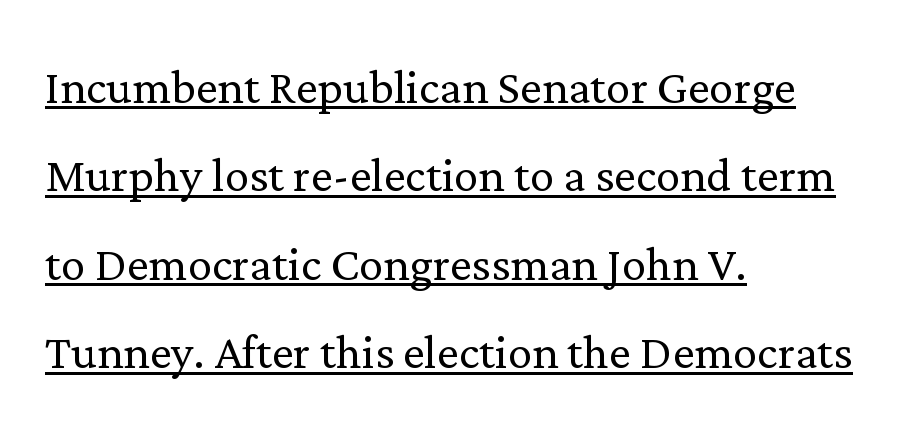
The image shows 61 px light serif type, upright; set left-aligned, normal line spacing (1.45x), normal letter spacing, underlined; low stroke contrast and a medium x-height.
